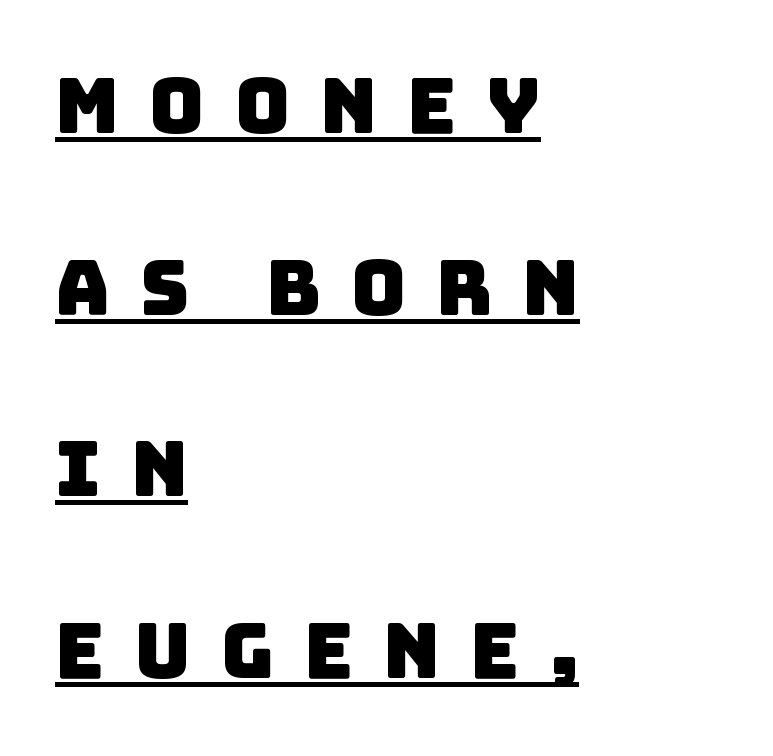
{"serif": "no", "width": "normal", "stroke_contrast": "low", "x_height": "large", "monospaced": "no", "underline": "yes", "align": "left", "line_spacing": "loose", "line_spacing_ratio": 2.39, "letter_spacing": "wide", "letter_spacing_em": 0.39, "glyph_px": 76}
